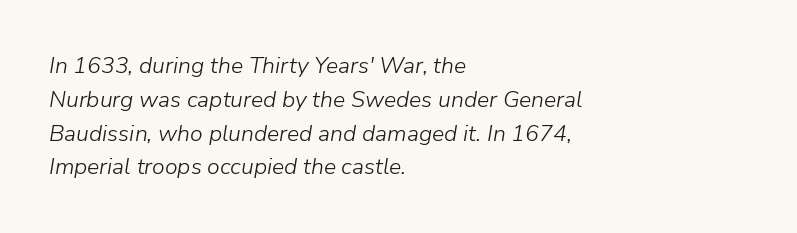
{"italic": "yes", "lean": "right", "slant_degrees": 9, "bold": "no", "underline": "no", "align": "left", "line_spacing": "normal", "line_spacing_ratio": 1.47, "letter_spacing": "normal", "letter_spacing_em": 0.0, "glyph_px": 23}
